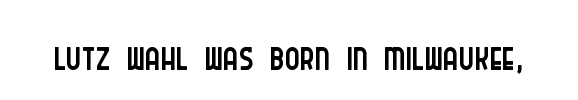
{"serif": "no", "italic": "no", "bold": "no", "weight": "light", "width": "condensed", "stroke_contrast": "low", "x_height": "large", "monospaced": "no", "underline": "no", "letter_spacing": "normal", "letter_spacing_em": 0.0, "glyph_px": 58}
